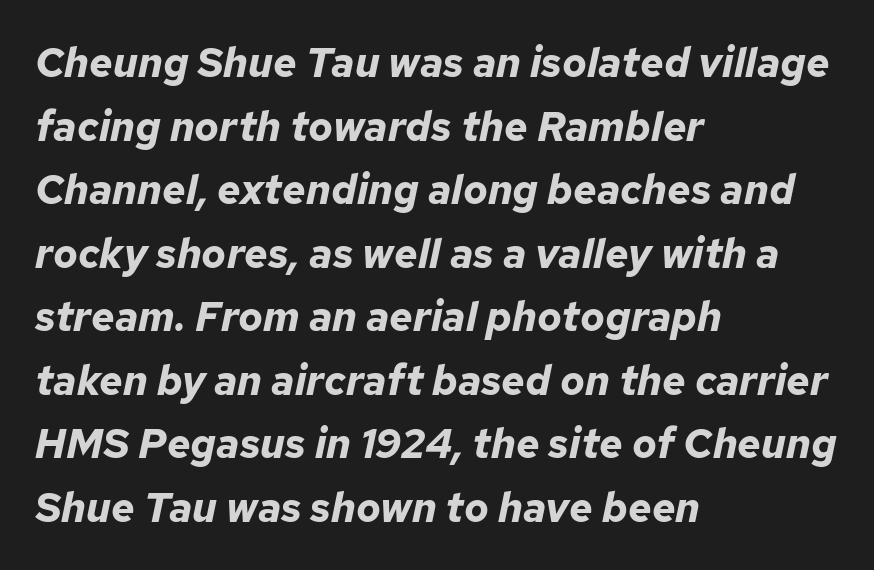
The image shows 41 px bold type, italic (leaning right); set left-aligned, normal line spacing (1.55x), normal letter spacing, not underlined; low stroke contrast and a medium x-height.
